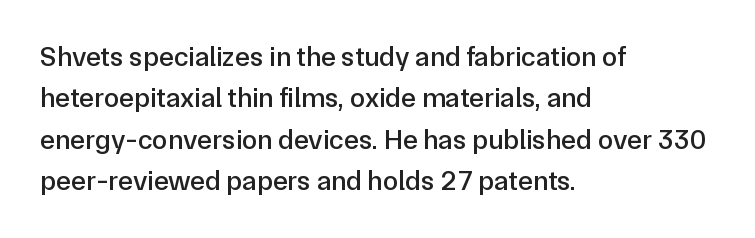
The image shows 28 px sans-serif type, upright; set left-aligned, normal line spacing (1.48x), normal letter spacing, not underlined; low stroke contrast and a medium x-height.
